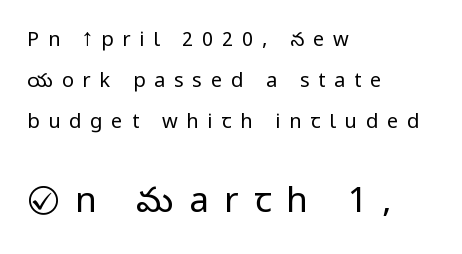
Q: Is the text bold? A: No.
Q: Is the text italic (slanted)? A: No, it is upright.
Q: Is the typeface a serif or a sans-serif typeface? A: Sans-serif.
Q: Is the text underlined? A: No.
Q: How is the paragraph aligned? A: Left-aligned.
Q: Is the spacing between letters normal or unusually wide? A: Unusually wide.
Q: Is the spacing between lines tight, normal or loose? A: Loose.
Q: Which block of text is set in a larger size, the first (top) or the second (bottom)? A: The second (bottom) one.
Q: Width (condensed, normal, or wide)? A: Condensed.
Q: Stroke contrast? A: Low.
Q: x-height? A: Large.
Q: Monospaced? A: No.
